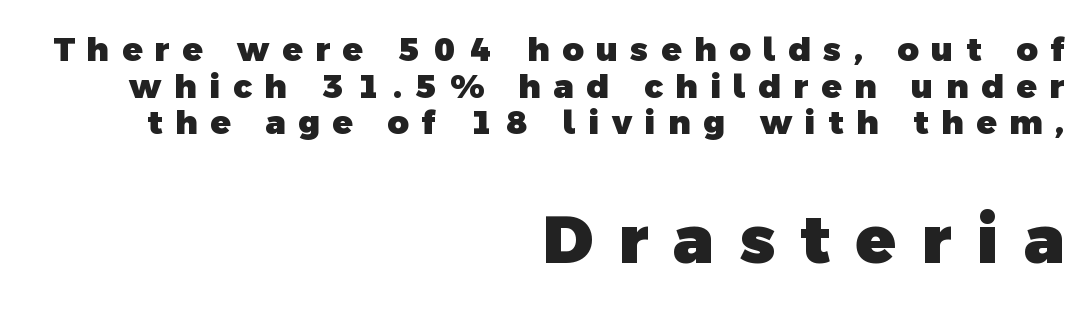
{"serif": "no", "bold": "yes", "weight": "heavy", "width": "normal", "x_height": "medium", "monospaced": "no", "underline": "no", "align": "right", "line_spacing": "tight", "line_spacing_ratio": 1.11, "letter_spacing": "wide", "letter_spacing_em": 0.38, "larger_block": "second", "size_ratio": 2.0, "glyph_px": 66}
